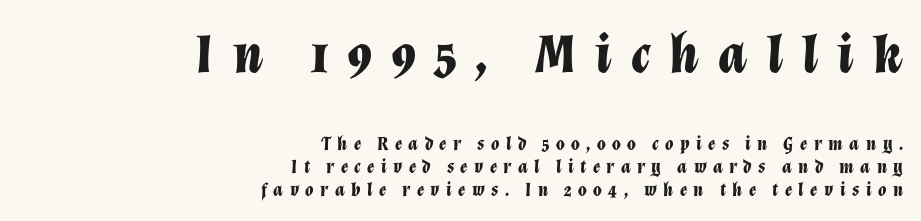
{"italic": "yes", "lean": "right", "slant_degrees": 12, "bold": "yes", "weight": "bold", "width": "normal", "stroke_contrast": "low", "x_height": "medium", "monospaced": "no", "underline": "no", "align": "right", "line_spacing_ratio": 1.21, "letter_spacing": "wide", "letter_spacing_em": 0.34, "larger_block": "first", "size_ratio": 2.95, "glyph_px": 56}
